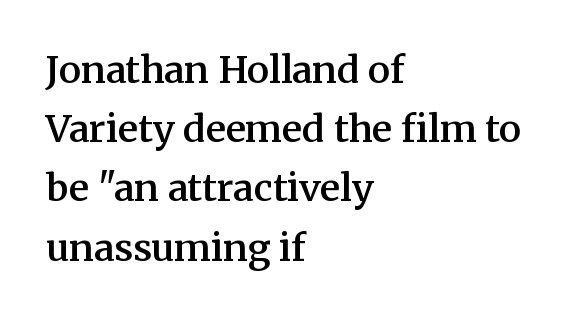
{"serif": "yes", "italic": "no", "bold": "semi", "weight": "semibold", "width": "normal", "stroke_contrast": "medium", "x_height": "medium", "monospaced": "no", "underline": "no", "align": "left", "line_spacing": "normal", "line_spacing_ratio": 1.6, "letter_spacing": "normal", "letter_spacing_em": 0.0, "glyph_px": 37}
